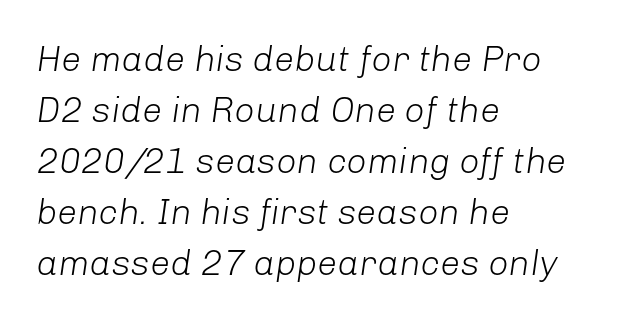
The image shows 36 px light type, italic (leaning right); set left-aligned, normal line spacing (1.42x), normal letter spacing, not underlined; low stroke contrast and a medium x-height.
